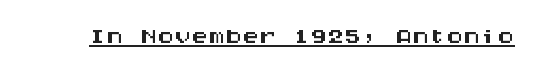
{"serif": "no", "italic": "no", "width": "wide", "stroke_contrast": "medium", "x_height": "large", "monospaced": "yes", "underline": "yes", "letter_spacing": "normal", "letter_spacing_em": 0.0, "glyph_px": 34}
